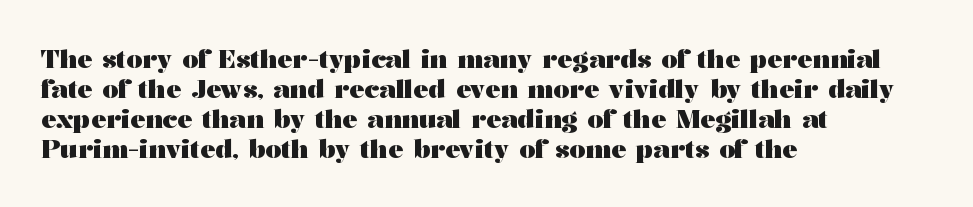
Default kerning and tracking; the words read as compact shapes. The letters stand upright; this is a roman face. Pretty heavy lettering here — definitely bold. The words here are not underlined.
